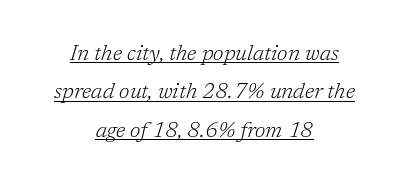
Q: Is the text bold? A: No.
Q: Is the text italic (slanted)? A: Yes, it leans right by about 17 degrees.
Q: Is the text underlined? A: Yes.
Q: How is the paragraph aligned? A: Centered.
Q: Is the spacing between letters normal or unusually wide? A: Normal.
